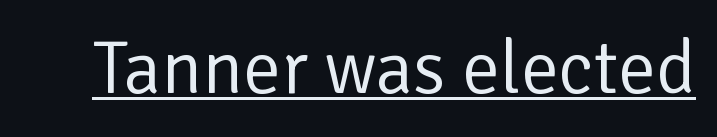
{"serif": "no", "italic": "no", "bold": "no", "weight": "regular", "width": "normal", "stroke_contrast": "low", "x_height": "medium", "monospaced": "no", "underline": "yes", "letter_spacing": "normal", "letter_spacing_em": 0.0, "glyph_px": 75}
